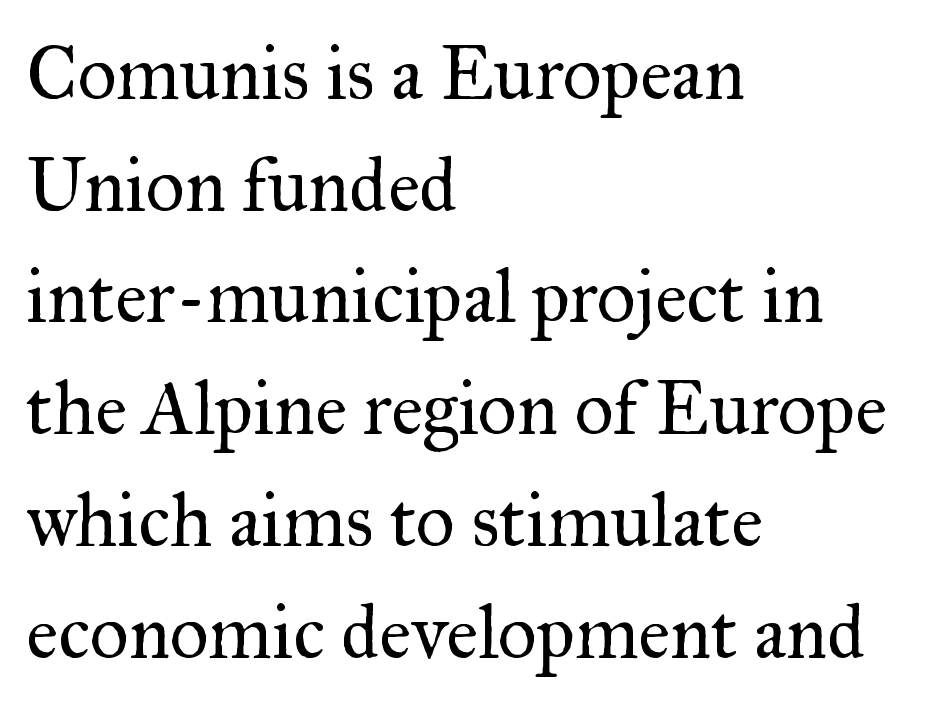
The image shows 76 px regular-weight serif type, upright; set left-aligned, normal line spacing (1.47x), normal letter spacing, not underlined; medium stroke contrast and a small x-height.
